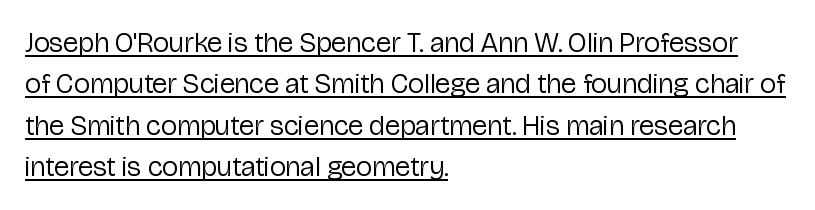
The image shows 28 px regular-weight sans-serif type, upright; set left-aligned, normal line spacing (1.48x), normal letter spacing, underlined; low stroke contrast and a medium x-height.
